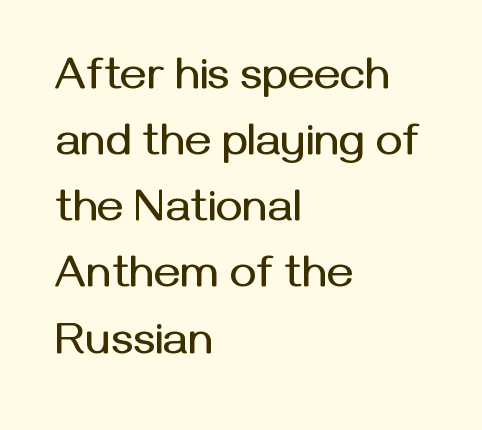
The image shows 45 px sans-serif type, upright; set left-aligned, normal line spacing (1.47x), normal letter spacing, not underlined; medium stroke contrast and a medium x-height.
